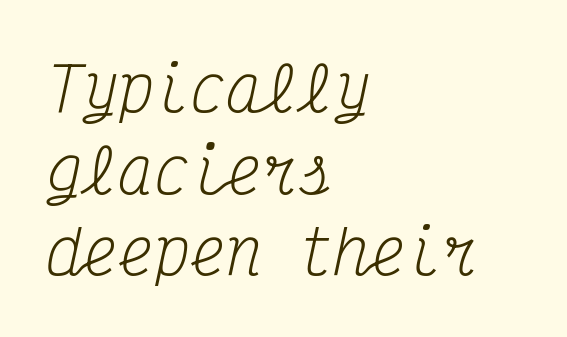
The image shows 60 px regular-weight, condensed serif type, italic (leaning right), monospaced; set left-aligned, normal line spacing (1.36x), normal letter spacing, not underlined; medium stroke contrast and a medium x-height.
